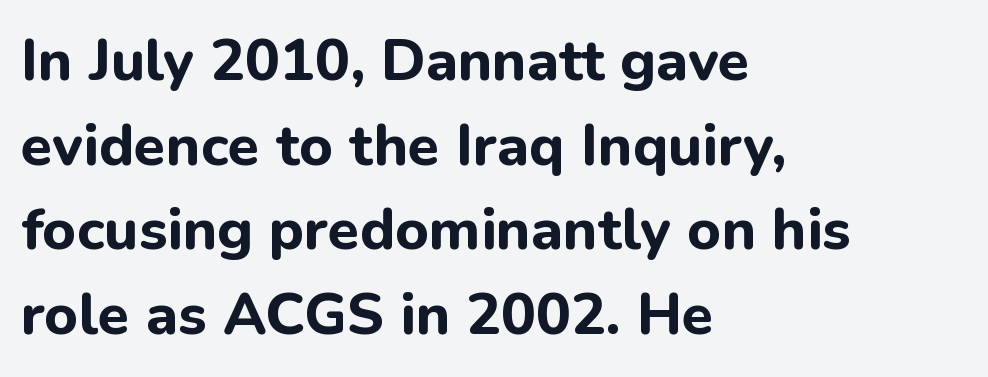
The image shows 58 px bold sans-serif type, upright; set left-aligned, normal line spacing (1.46x), normal letter spacing, not underlined; low stroke contrast and a medium x-height.
